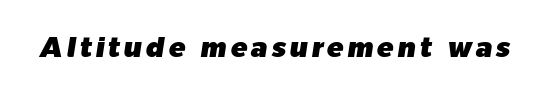
{"italic": "yes", "lean": "right", "slant_degrees": 9, "width": "normal", "stroke_contrast": "low", "x_height": "medium", "monospaced": "no", "underline": "no", "glyph_px": 28}
